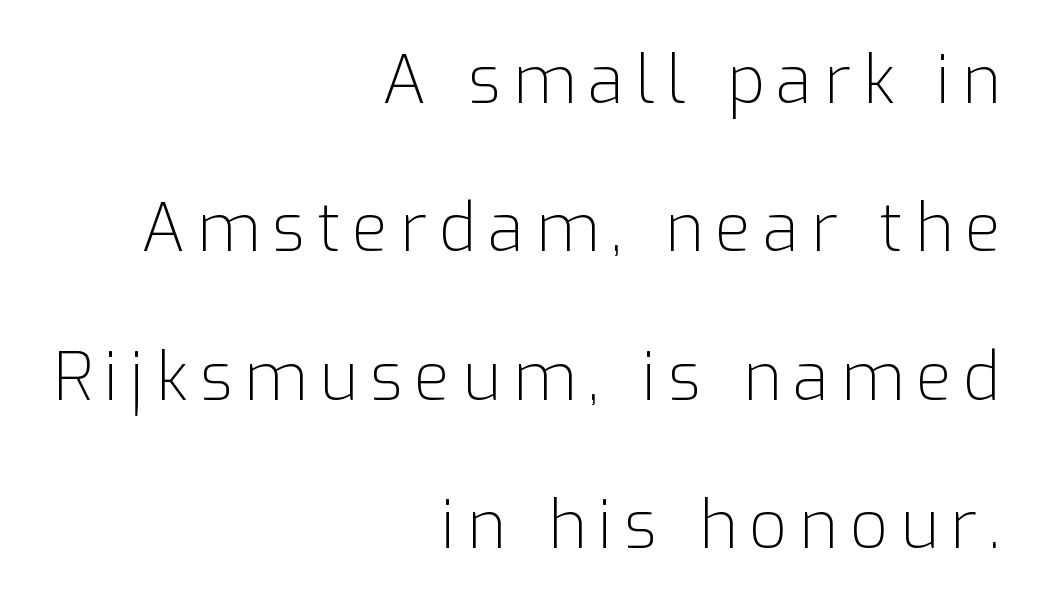
{"serif": "no", "italic": "no", "bold": "no", "weight": "light", "width": "normal", "stroke_contrast": "low", "x_height": "medium", "monospaced": "no", "underline": "no", "align": "right", "line_spacing": "loose", "line_spacing_ratio": 2.25, "glyph_px": 66}
